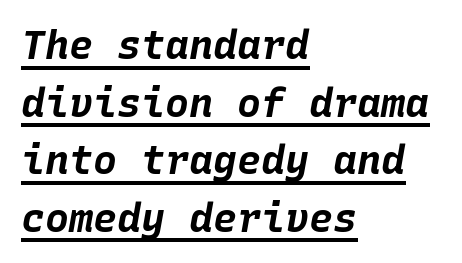
{"italic": "yes", "lean": "right", "slant_degrees": 10, "bold": "yes", "weight": "bold", "width": "normal", "stroke_contrast": "low", "x_height": "large", "monospaced": "yes", "underline": "yes", "align": "left", "line_spacing": "normal", "line_spacing_ratio": 1.44, "letter_spacing": "normal", "letter_spacing_em": 0.0, "glyph_px": 40}
